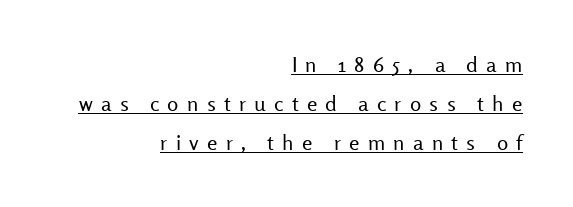
{"italic": "no", "bold": "no", "underline": "yes", "align": "right", "line_spacing_ratio": 1.86, "letter_spacing": "wide", "letter_spacing_em": 0.39, "glyph_px": 21}
